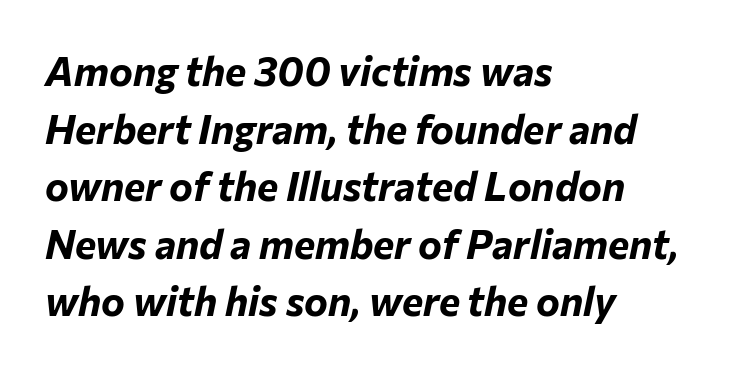
Q: Is the text bold? A: Yes.
Q: Is the text italic (slanted)? A: Yes, it leans right by about 12 degrees.
Q: Is the text underlined? A: No.
Q: How is the paragraph aligned? A: Left-aligned.
Q: Is the spacing between letters normal or unusually wide? A: Normal.
Q: Is the spacing between lines tight, normal or loose? A: Normal.
Q: Width (condensed, normal, or wide)? A: Normal.
Q: Stroke contrast? A: Low.
Q: x-height? A: Medium.
Q: Monospaced? A: No.
